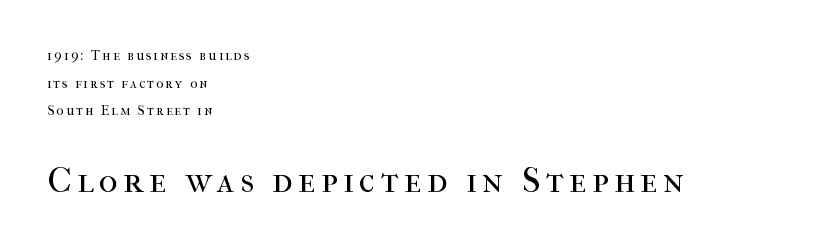
{"serif": "yes", "italic": "no", "bold": "no", "weight": "regular", "width": "normal", "stroke_contrast": "high", "x_height": "medium", "monospaced": "no", "underline": "no", "align": "left", "line_spacing": "loose", "line_spacing_ratio": 1.97, "larger_block": "second", "size_ratio": 2.57, "glyph_px": 36}
